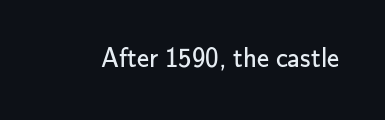
Q: Is the text bold? A: No.
Q: Is the text italic (slanted)? A: No, it is upright.
Q: Is the text underlined? A: No.
Q: Is the spacing between letters normal or unusually wide? A: Normal.
